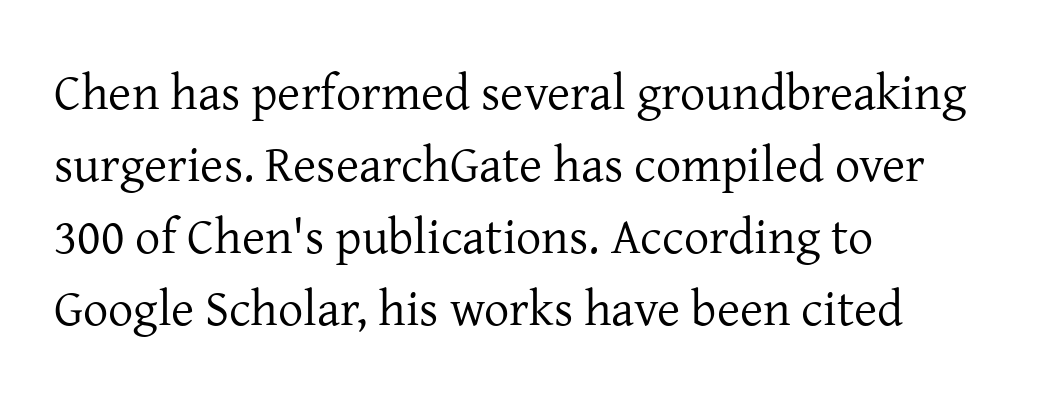
How are the letters spaced? Ordinarily, with no added tracking. Do the characters align in a grid? No, the font is proportional. The specimen reads as upright at a glance. Is there much room between lines? A standard amount, neither cramped nor airy.
